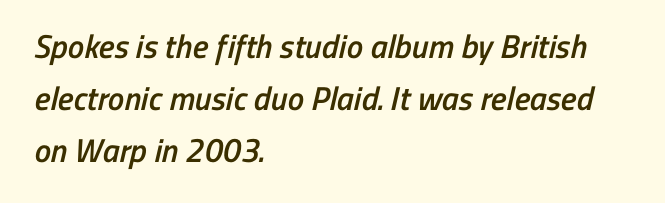
Q: Is the text bold? A: Semi-bold.
Q: Is the typeface a serif or a sans-serif typeface? A: Sans-serif.
Q: Is the text underlined? A: No.
Q: How is the paragraph aligned? A: Left-aligned.
Q: Is the spacing between letters normal or unusually wide? A: Normal.
Q: Is the spacing between lines tight, normal or loose? A: Normal.
Q: Width (condensed, normal, or wide)? A: Condensed.
Q: Stroke contrast? A: Low.
Q: x-height? A: Medium.
Q: Monospaced? A: No.
